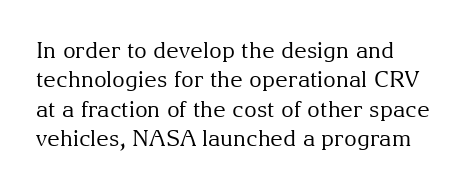
The image shows 22 px text type, upright; set normal line spacing (1.34x), normal letter spacing, not underlined.
